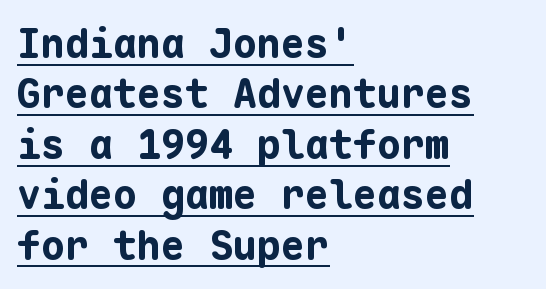
{"serif": "no", "italic": "no", "bold": "yes", "weight": "bold", "width": "normal", "stroke_contrast": "low", "x_height": "medium", "monospaced": "yes", "underline": "yes", "align": "left", "line_spacing": "normal", "line_spacing_ratio": 1.26, "letter_spacing": "normal", "letter_spacing_em": 0.0, "glyph_px": 40}
